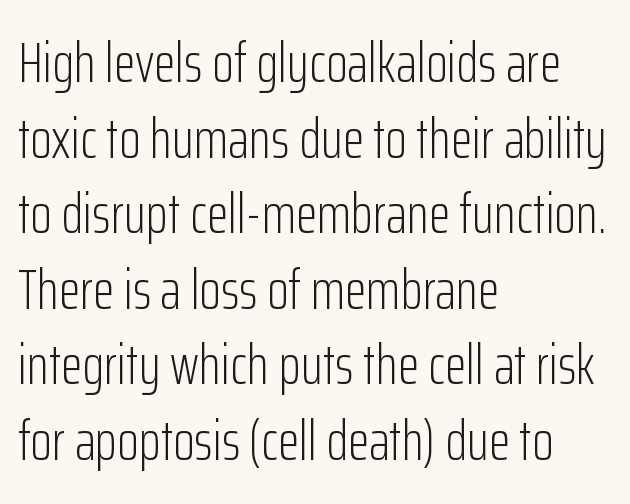
The image shows 56 px light, condensed sans-serif type, upright; set left-aligned, normal line spacing (1.35x), normal letter spacing, not underlined; low stroke contrast and a medium x-height.
